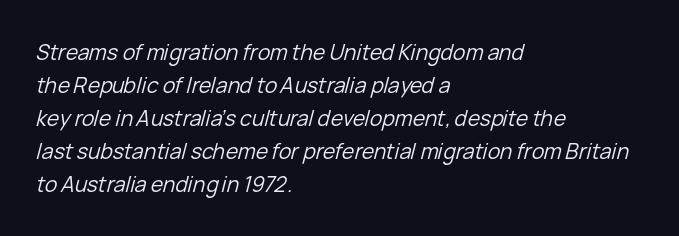
Q: Is the text bold? A: No.
Q: Is the text italic (slanted)? A: Yes, it leans right by about 15 degrees.
Q: Is the text underlined? A: No.
Q: How is the paragraph aligned? A: Left-aligned.
Q: Is the spacing between letters normal or unusually wide? A: Normal.
Q: Is the spacing between lines tight, normal or loose? A: Normal.
